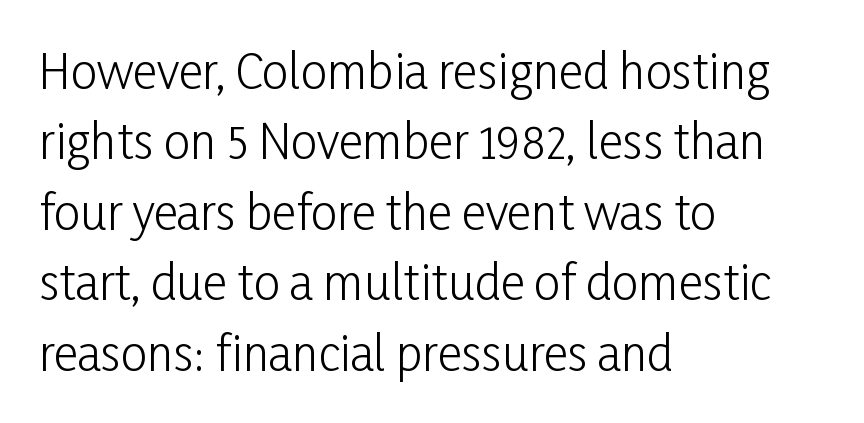
{"serif": "no", "italic": "no", "bold": "no", "weight": "light", "width": "condensed", "stroke_contrast": "low", "x_height": "medium", "monospaced": "no", "underline": "no", "align": "left", "line_spacing": "normal", "line_spacing_ratio": 1.5, "letter_spacing": "normal", "letter_spacing_em": 0.0, "glyph_px": 47}
